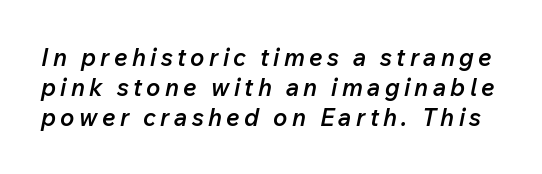
Q: Is the text bold? A: Semi-bold.
Q: Is the text italic (slanted)? A: Yes, it leans right by about 12 degrees.
Q: Is the text underlined? A: No.
Q: Is the spacing between lines tight, normal or loose? A: Normal.
